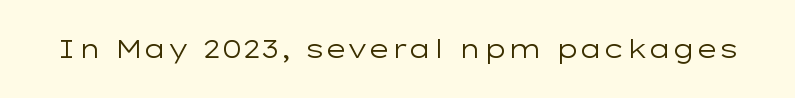
{"italic": "no", "bold": "no", "underline": "no", "letter_spacing": "normal", "letter_spacing_em": 0.0, "glyph_px": 25}
